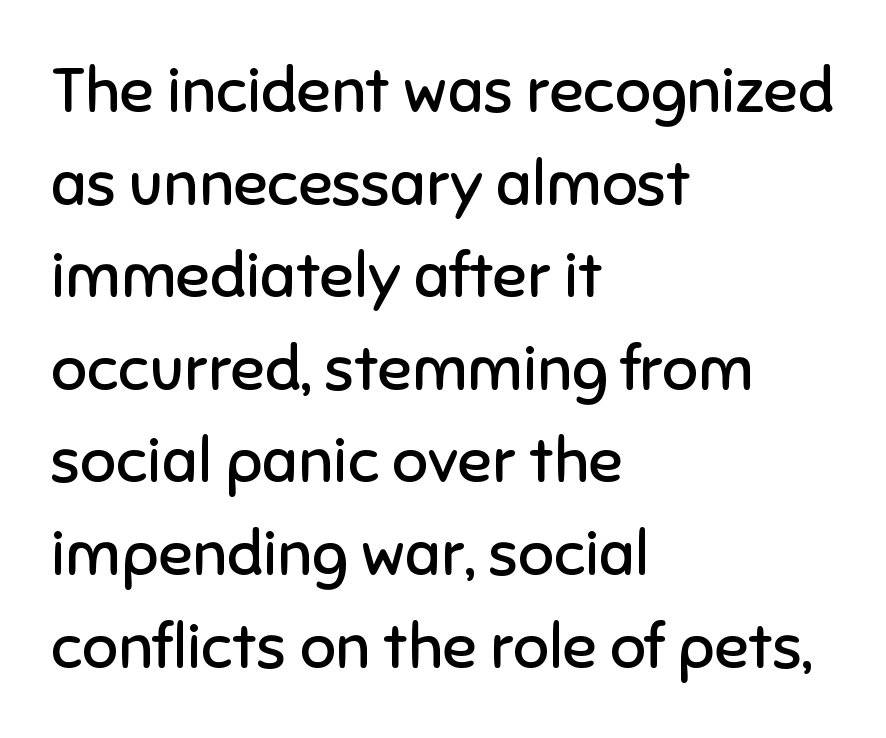
{"serif": "no", "italic": "no", "bold": "no", "weight": "regular", "width": "normal", "stroke_contrast": "low", "x_height": "medium", "monospaced": "no", "underline": "no", "align": "left", "line_spacing": "normal", "line_spacing_ratio": 1.47, "letter_spacing": "normal", "letter_spacing_em": 0.0, "glyph_px": 63}
